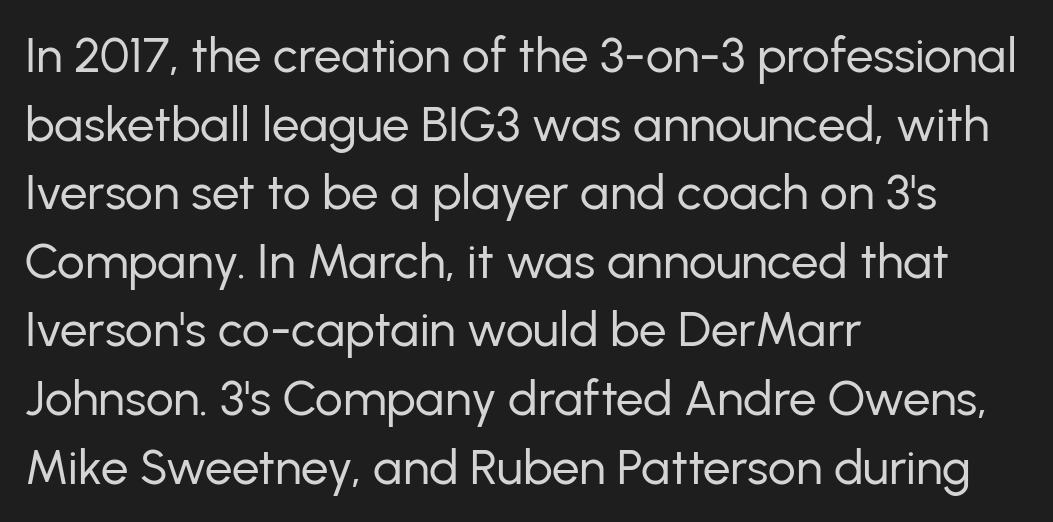
{"serif": "no", "italic": "no", "bold": "no", "weight": "regular", "width": "normal", "stroke_contrast": "low", "x_height": "medium", "monospaced": "no", "underline": "no", "align": "left", "line_spacing": "normal", "line_spacing_ratio": 1.4, "letter_spacing": "normal", "letter_spacing_em": 0.0, "glyph_px": 49}
